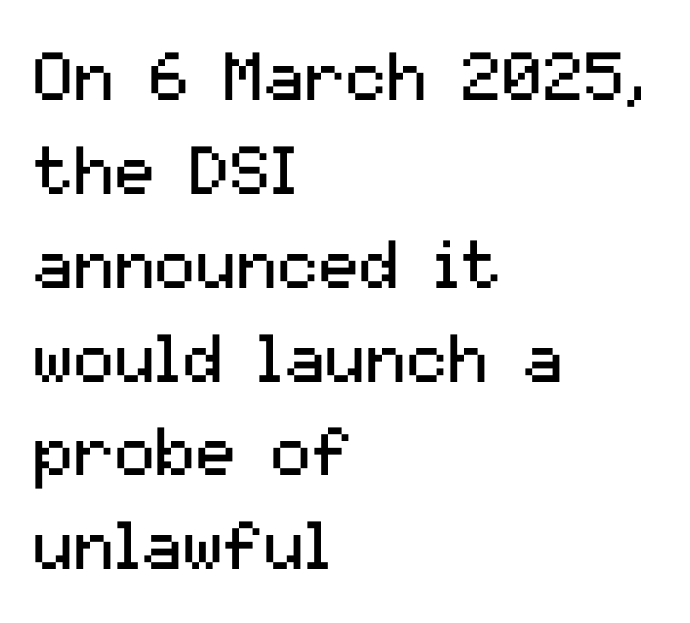
Regarding leading, the lines here are spaced in the standard way. Bare-footed words on every line. No italicization has been applied; the sample stays upright. Caption: standard tracking, unaltered. Leftover space on each line is placed entirely after the last word.
